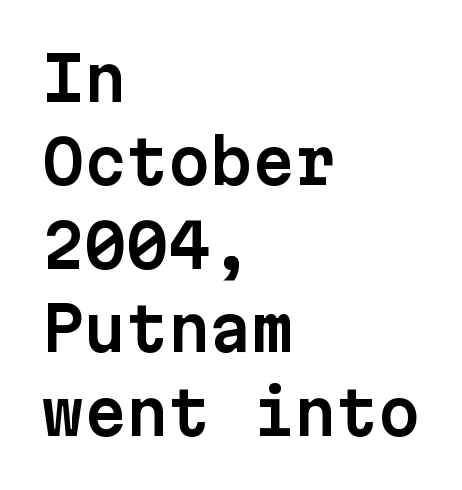
Does the type have serifs? No, each stem ends abruptly. Letter spacing: default. A classic flush-left, rag-right setting is used for this passage. The rendering uses typewriter-style spacing with identical character cells. Quick note: not italic, upright. Summary of vertical rhythm: regular, with standard interline spacing.
